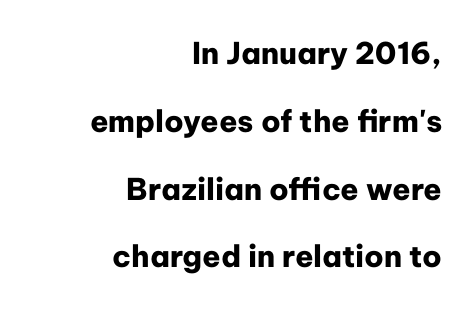
Q: Is the text bold? A: Yes.
Q: Is the text italic (slanted)? A: No, it is upright.
Q: Is the typeface a serif or a sans-serif typeface? A: Sans-serif.
Q: Is the text underlined? A: No.
Q: How is the paragraph aligned? A: Right-aligned.
Q: Is the spacing between letters normal or unusually wide? A: Normal.
Q: Is the spacing between lines tight, normal or loose? A: Loose.
Q: Width (condensed, normal, or wide)? A: Normal.
Q: Stroke contrast? A: Low.
Q: x-height? A: Medium.
Q: Monospaced? A: No.
